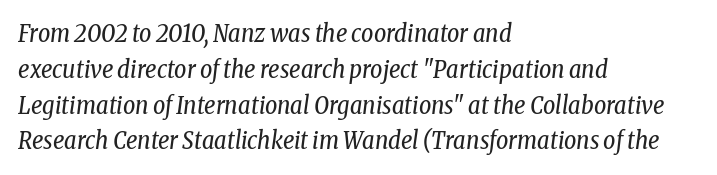
Q: Is the text bold? A: No.
Q: Is the text italic (slanted)? A: Yes, it leans right by about 8 degrees.
Q: Is the text underlined? A: No.
Q: How is the paragraph aligned? A: Left-aligned.
Q: Is the spacing between letters normal or unusually wide? A: Normal.
Q: Is the spacing between lines tight, normal or loose? A: Normal.
